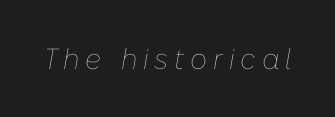
{"italic": "yes", "lean": "right", "slant_degrees": 10, "bold": "no", "weight": "thin", "width": "normal", "stroke_contrast": "low", "x_height": "medium", "monospaced": "no", "underline": "no", "letter_spacing": "wide", "letter_spacing_em": 0.2, "glyph_px": 29}
